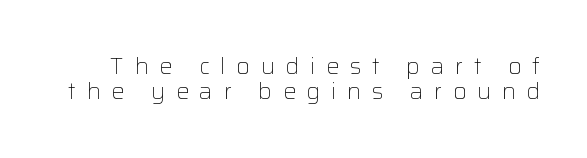
Unlike italic type, these characters show no tilt at all. Heft: none added — not bold. Rows of type sit shoulder to shoulder in the vertical direction. Just letters on the line, the space beneath them empty. Each word looks stretched out because of the extra space between its letters.
